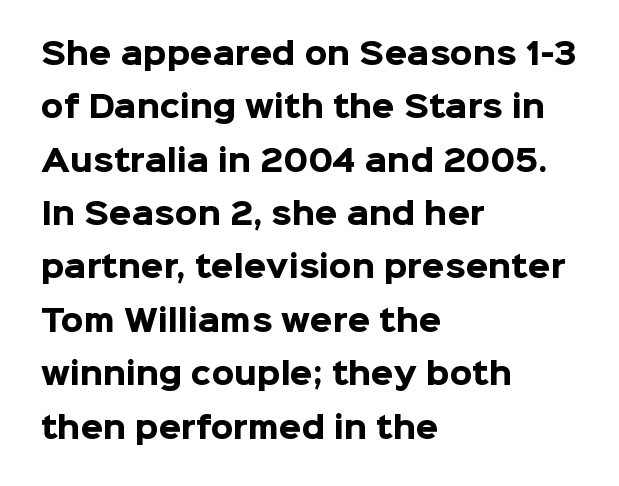
Q: Is the text bold? A: Yes.
Q: Is the text italic (slanted)? A: No, it is upright.
Q: Is the typeface a serif or a sans-serif typeface? A: Sans-serif.
Q: Is the text underlined? A: No.
Q: How is the paragraph aligned? A: Left-aligned.
Q: Is the spacing between letters normal or unusually wide? A: Normal.
Q: Width (condensed, normal, or wide)? A: Normal.
Q: Stroke contrast? A: Low.
Q: x-height? A: Medium.
Q: Monospaced? A: No.
